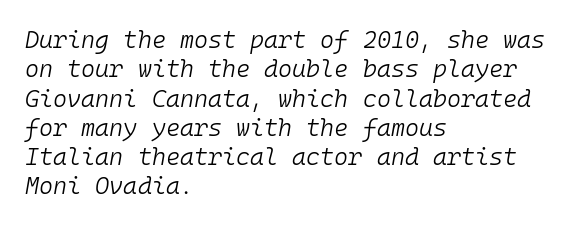
{"italic": "yes", "lean": "right", "slant_degrees": 10, "bold": "no", "underline": "no", "align": "left", "line_spacing_ratio": 1.22, "letter_spacing": "normal", "letter_spacing_em": 0.0, "glyph_px": 24}
